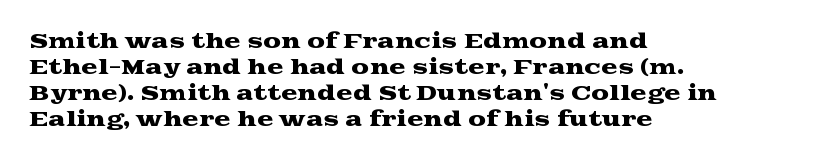
The letterforms sit shoulder to shoulder at normal distance. The lines in this sample share a left origin and differ only in where they stop. Lines of text with bare space underneath. This sample keeps an unexceptional amount of space between lines. Upright lettering throughout.
